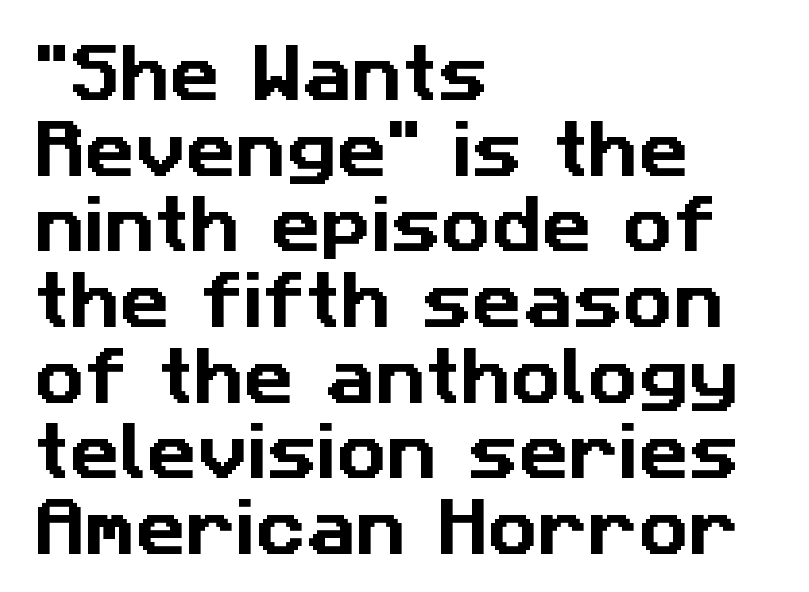
The letters sit at their default tracking, neither squeezed nor spread. The face used here is proportionally spaced, like ordinary book or web type. Every row of glyphs begins at an identical x-position on the left. Letterform terminals end flat and unadorned throughout the passage. Unmarked baselines from the first word to the last.
